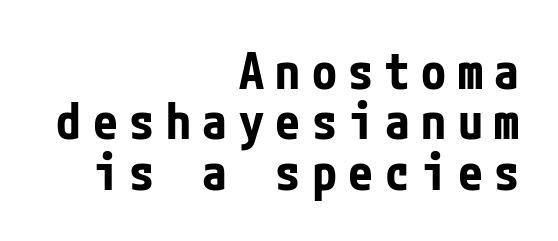
Q: Is the text bold? A: Yes.
Q: Is the text italic (slanted)? A: No, it is upright.
Q: Is the typeface a serif or a sans-serif typeface? A: Sans-serif.
Q: Is the text underlined? A: No.
Q: How is the paragraph aligned? A: Right-aligned.
Q: Is the spacing between letters normal or unusually wide? A: Unusually wide.
Q: Is the spacing between lines tight, normal or loose? A: Tight.
Q: Width (condensed, normal, or wide)? A: Condensed.
Q: Stroke contrast? A: Low.
Q: x-height? A: Medium.
